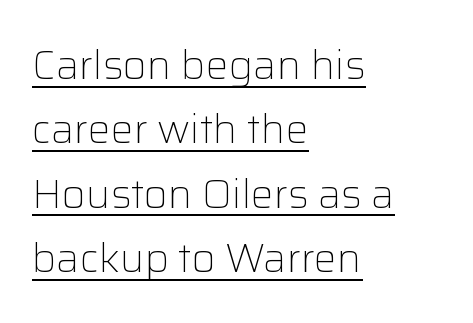
Q: Is the text bold? A: No.
Q: Is the text italic (slanted)? A: No, it is upright.
Q: Is the typeface a serif or a sans-serif typeface? A: Sans-serif.
Q: Is the text underlined? A: Yes.
Q: How is the paragraph aligned? A: Left-aligned.
Q: Is the spacing between letters normal or unusually wide? A: Normal.
Q: Is the spacing between lines tight, normal or loose? A: Normal.
Q: Width (condensed, normal, or wide)? A: Normal.
Q: Stroke contrast? A: Low.
Q: x-height? A: Medium.
Q: Monospaced? A: No.
